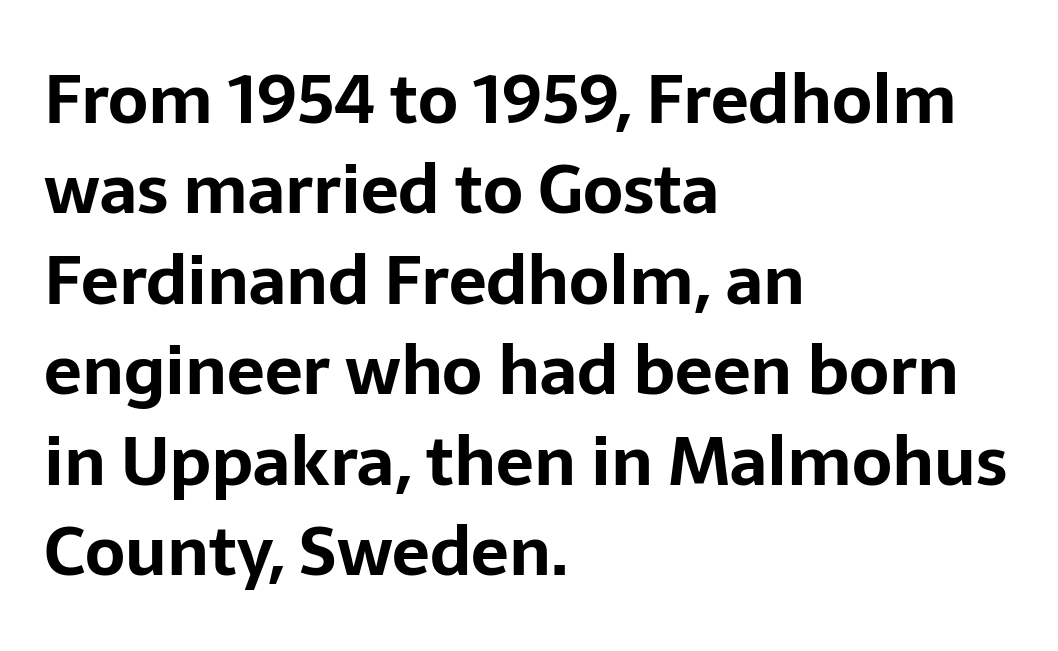
{"serif": "no", "italic": "no", "bold": "yes", "weight": "bold", "width": "normal", "stroke_contrast": "low", "x_height": "medium", "monospaced": "no", "underline": "no", "align": "left", "line_spacing": "normal", "line_spacing_ratio": 1.35, "letter_spacing": "normal", "letter_spacing_em": 0.0, "glyph_px": 67}
